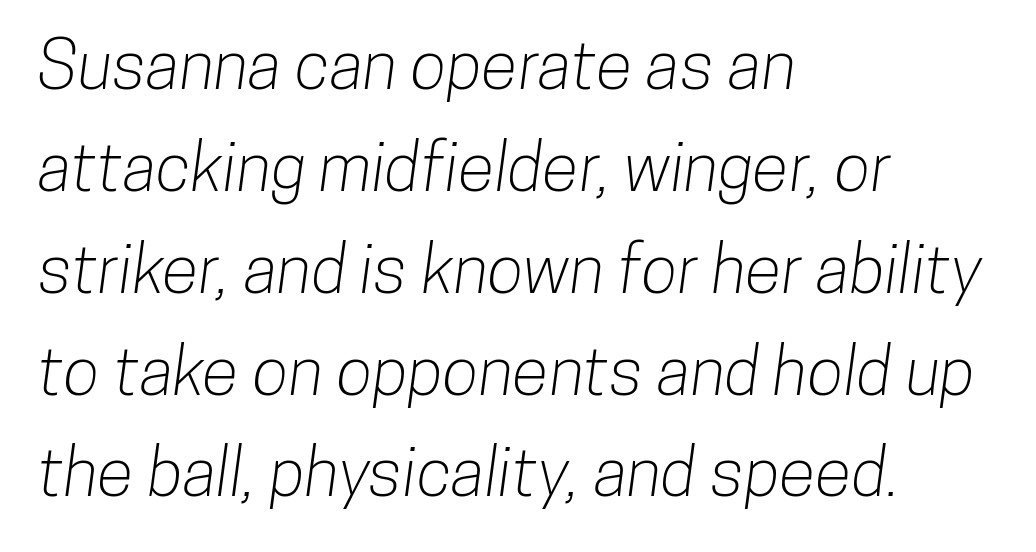
Are there feet on the stems? There aren't — it's a sans. The ragged edge is on the right, which tells us the setting is flush left. Successive baselines arrive at the customary interval. Standard letterfit; no display-style spreading of the glyphs. Lines of text with bare space underneath. Is this a fixed-width face? No — the glyphs have proportional, varying widths.
